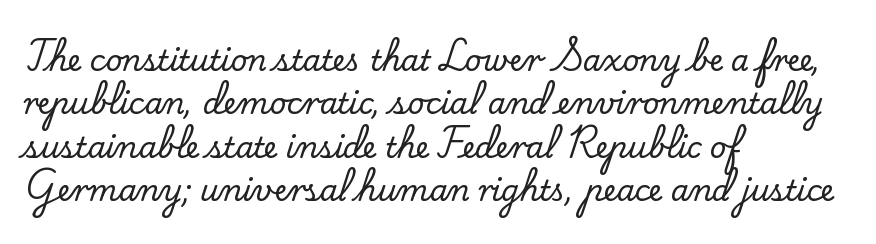
Observe the serifs anchoring each vertical stroke in this sample. The rendering uses natural spacing where letterforms have individual widths. Regarding leading, the lines here are spaced in the standard way. Left-aligned paragraph, ragged on the right.
